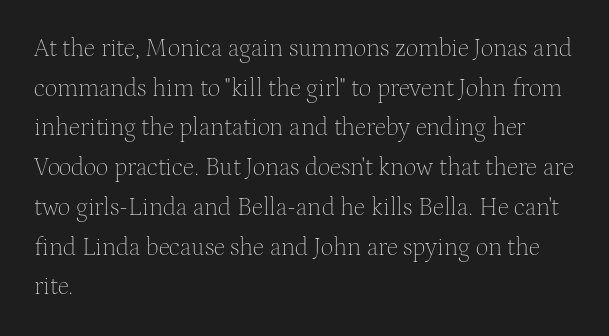
{"italic": "no", "bold": "no", "underline": "no", "align": "left", "line_spacing": "normal", "line_spacing_ratio": 1.59, "letter_spacing": "normal", "letter_spacing_em": 0.0, "glyph_px": 25}
